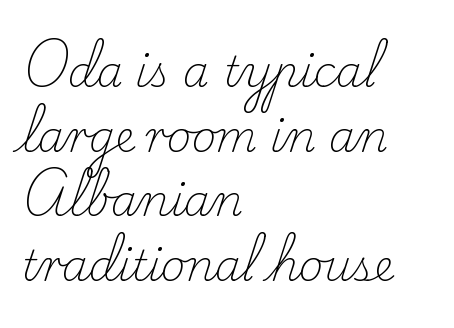
The image shows 42 px light serif type; set left-aligned, normal line spacing (1.54x), normal letter spacing, not underlined; low stroke contrast and a small x-height.
